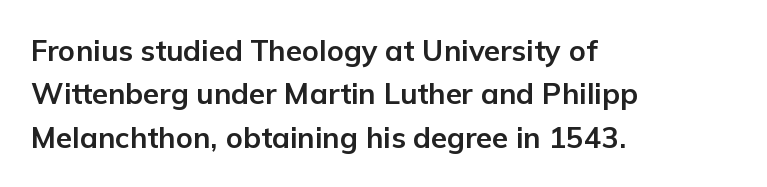
How would I describe the line gaps? Plain and ordinary. This rendering leaves character spacing at its baseline value. Looks like regular typesetting: each glyph gets only the width it needs. The passage shown is typeset with a sans-serif family. A clean baseline with only descenders dipping below it. Weight: bold.
